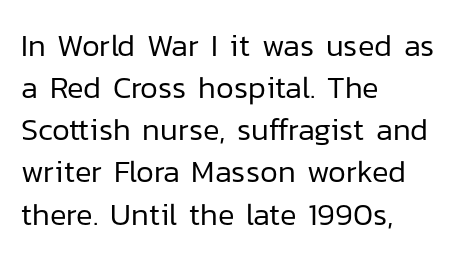
The image shows 31 px regular-weight sans-serif type, upright; set left-aligned, normal line spacing (1.36x), normal letter spacing, not underlined; low stroke contrast and a medium x-height.
